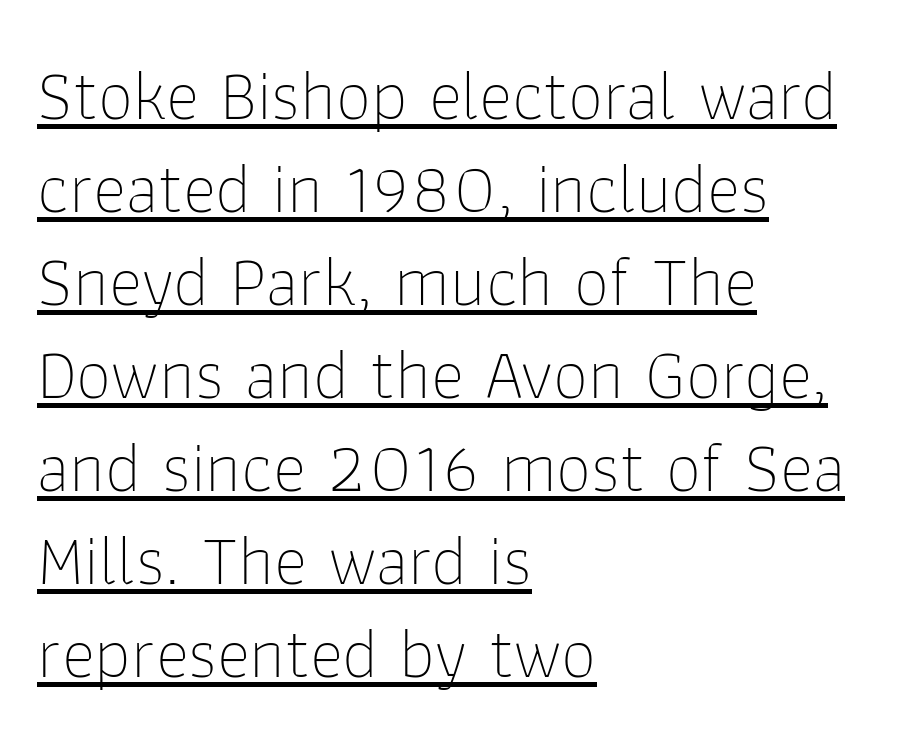
The image shows 71 px thin sans-serif type, upright; set left-aligned, normal line spacing (1.31x), normal letter spacing, underlined; low stroke contrast and a medium x-height.
